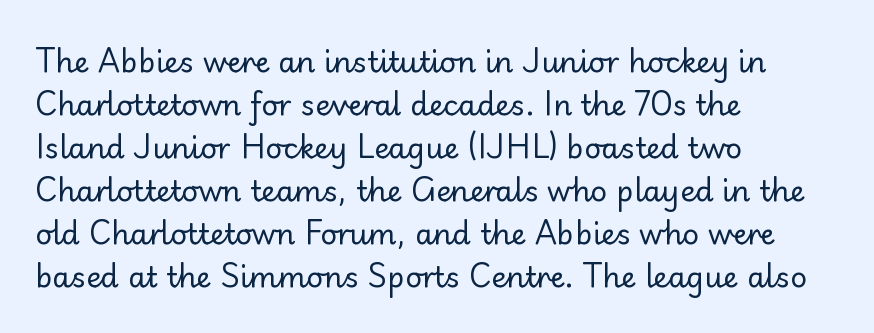
{"serif": "no", "italic": "no", "bold": "no", "weight": "regular", "width": "normal", "stroke_contrast": "low", "x_height": "small", "monospaced": "no", "underline": "no", "align": "left", "line_spacing": "normal", "line_spacing_ratio": 1.48, "letter_spacing": "normal", "letter_spacing_em": 0.0, "glyph_px": 29}
